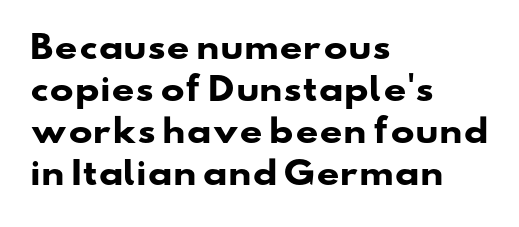
{"serif": "no", "bold": "yes", "weight": "heavy", "width": "wide", "stroke_contrast": "low", "x_height": "small", "monospaced": "no", "underline": "no", "align": "left", "line_spacing": "normal", "line_spacing_ratio": 1.31, "letter_spacing": "normal", "letter_spacing_em": 0.0, "glyph_px": 32}
